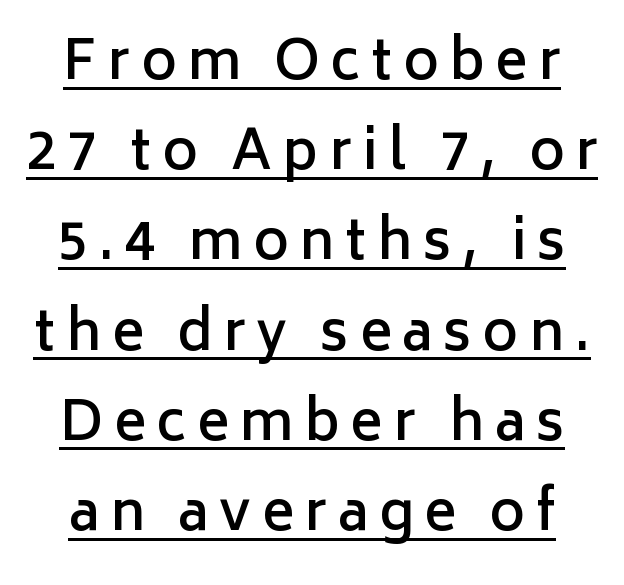
The image shows 54 px semibold sans-serif type, upright; set centered, normal line spacing (1.67x), unusually wide letter spacing (+0.2 em), underlined; low stroke contrast and a medium x-height.
